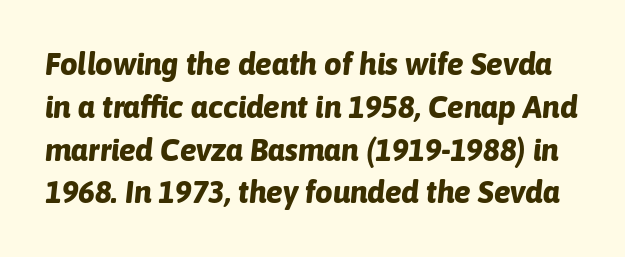
{"italic": "yes", "lean": "right", "slant_degrees": 6, "bold": "yes", "weight": "bold", "width": "normal", "stroke_contrast": "low", "x_height": "medium", "monospaced": "no", "underline": "no", "line_spacing": "normal", "line_spacing_ratio": 1.38, "letter_spacing": "normal", "letter_spacing_em": 0.0, "glyph_px": 31}
